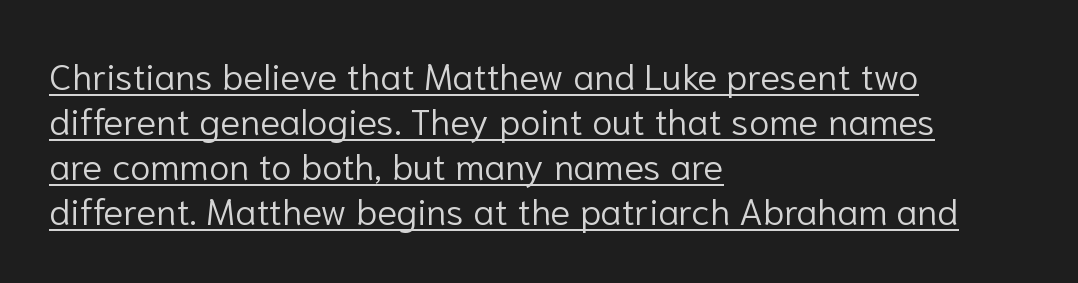
Q: Is the text bold? A: No.
Q: Is the text italic (slanted)? A: No, it is upright.
Q: Is the typeface a serif or a sans-serif typeface? A: Sans-serif.
Q: Is the text underlined? A: Yes.
Q: How is the paragraph aligned? A: Left-aligned.
Q: Is the spacing between letters normal or unusually wide? A: Normal.
Q: Width (condensed, normal, or wide)? A: Normal.
Q: Stroke contrast? A: Low.
Q: x-height? A: Medium.
Q: Monospaced? A: No.
